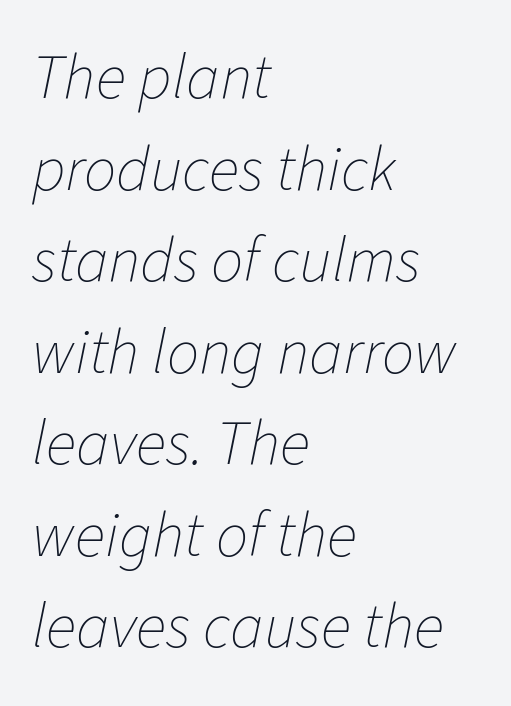
Short note: letters normally spaced. The whole block is typeset with a tilt. The text block is weighted toward the left margin, trailing off unevenly rightward. The weight would be labelled regular, book, light, or lighter still. Whoever set this chose a conventional vertical rhythm.
